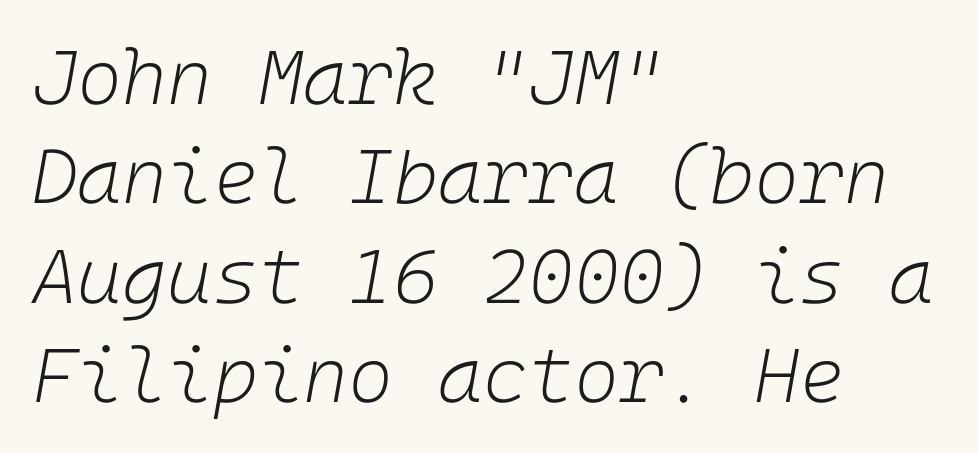
Q: Is the text bold? A: No.
Q: Is the text italic (slanted)? A: Yes, it leans right by about 10 degrees.
Q: Is the text underlined? A: No.
Q: How is the paragraph aligned? A: Left-aligned.
Q: Is the spacing between letters normal or unusually wide? A: Normal.
Q: Is the spacing between lines tight, normal or loose? A: Normal.
Q: Width (condensed, normal, or wide)? A: Normal.
Q: Stroke contrast? A: Low.
Q: x-height? A: Medium.
